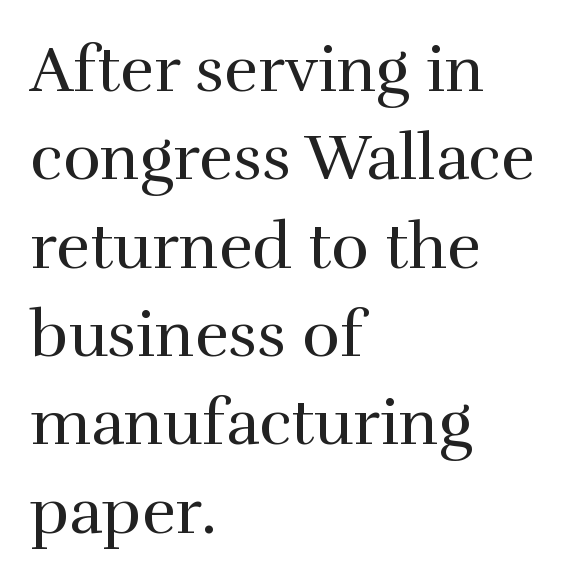
{"serif": "yes", "italic": "no", "bold": "no", "weight": "regular", "width": "normal", "x_height": "medium", "monospaced": "no", "underline": "no", "align": "left", "line_spacing": "normal", "line_spacing_ratio": 1.38, "letter_spacing": "normal", "letter_spacing_em": 0.0, "glyph_px": 64}
